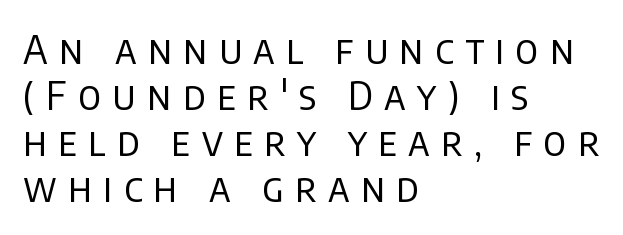
The type sits square on the baseline with zero lean. Caption: multi-line text, flush left, ragged right. Underlining? Definitely not there. Typographically, this falls in the sans-serif category. The weight would be labelled regular, book, light, or lighter still. Words appear elongated and porous because spacing is wide.
